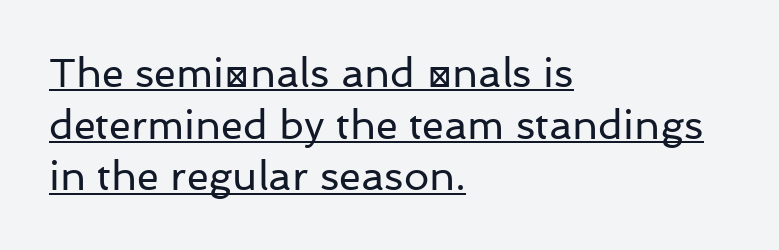
{"serif": "no", "italic": "no", "bold": "no", "weight": "regular", "width": "normal", "stroke_contrast": "low", "x_height": "medium", "monospaced": "no", "underline": "yes", "align": "left", "line_spacing": "normal", "line_spacing_ratio": 1.29, "letter_spacing": "normal", "letter_spacing_em": 0.0, "glyph_px": 40}
